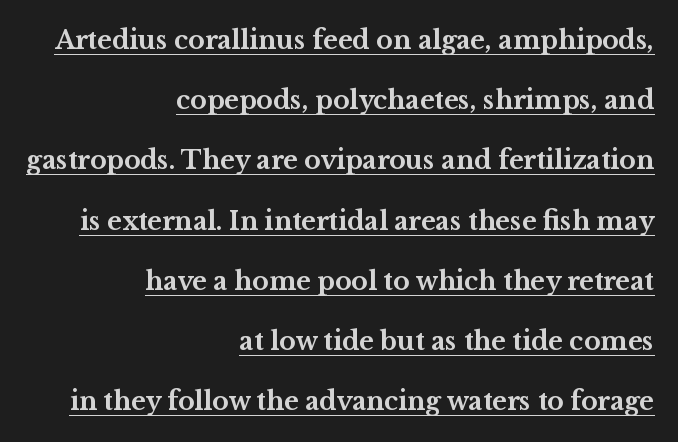
The image shows 25 px bold type, upright; set right-aligned, loose line spacing (2.41x), normal letter spacing, underlined.
